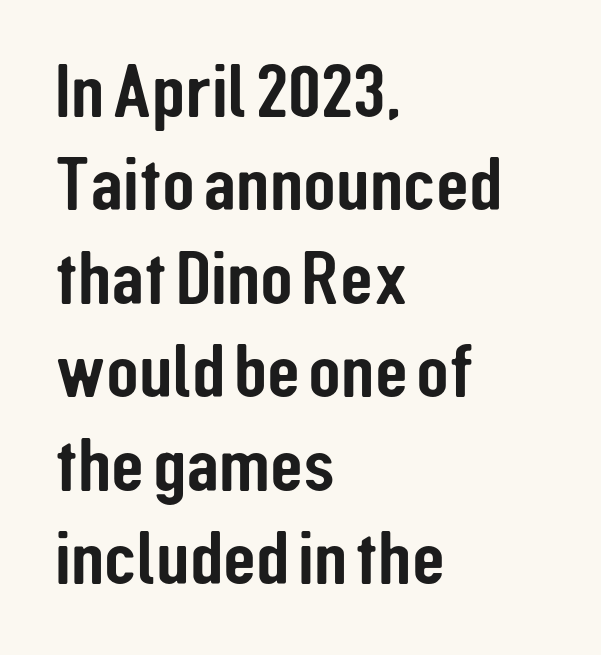
The image shows 76 px condensed sans-serif type, upright; set left-aligned, line spacing 1.23x, normal letter spacing, not underlined; low stroke contrast and a medium x-height.
